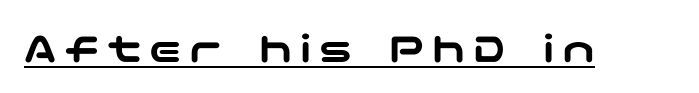
The image shows 44 px wide sans-serif type, upright; set underlined; low stroke contrast and a medium x-height.
